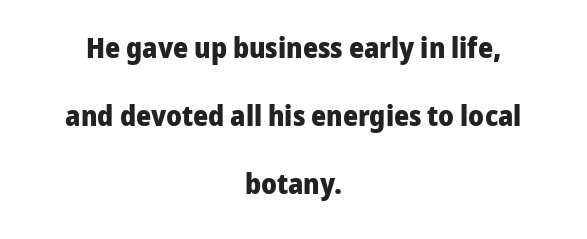
The image shows 29 px heavy sans-serif type, upright; set centered, loose line spacing (2.35x), normal letter spacing, not underlined; low stroke contrast and a medium x-height.
